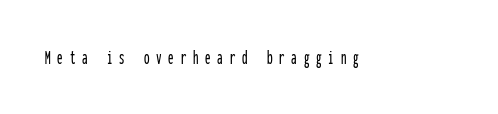
The string is rendered with underlining switched off. Designer's note — italics off, roman on. The line texture is sparse and dotted thanks to wide tracking.
